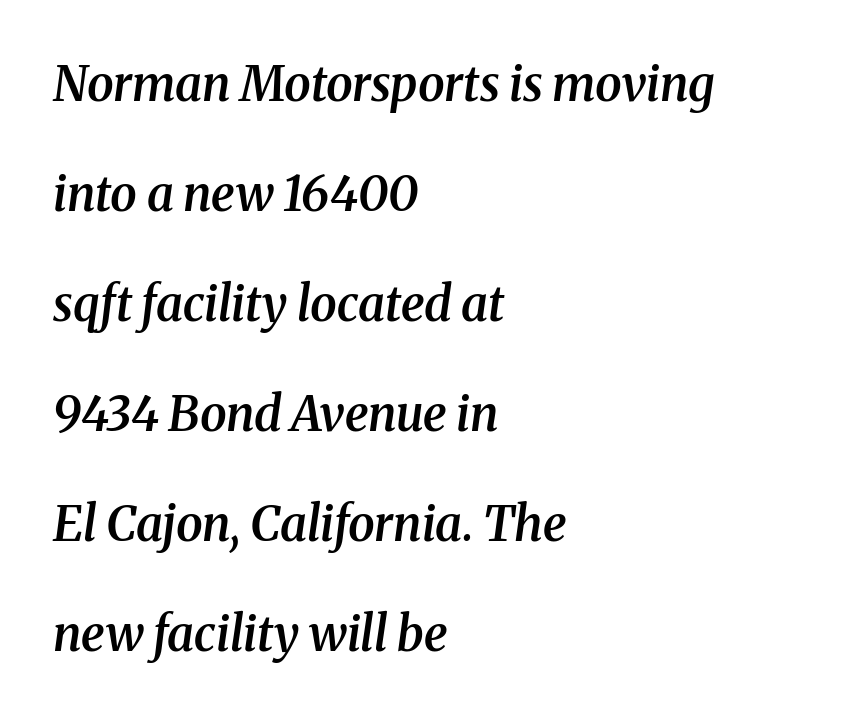
Q: Is the text bold? A: Semi-bold.
Q: Is the text italic (slanted)? A: Yes, it leans right by about 8 degrees.
Q: Is the typeface a serif or a sans-serif typeface? A: Serif.
Q: Is the text underlined? A: No.
Q: How is the paragraph aligned? A: Left-aligned.
Q: Is the spacing between letters normal or unusually wide? A: Normal.
Q: Is the spacing between lines tight, normal or loose? A: Loose.
Q: Width (condensed, normal, or wide)? A: Normal.
Q: Stroke contrast? A: Medium.
Q: x-height? A: Medium.
Q: Monospaced? A: No.
